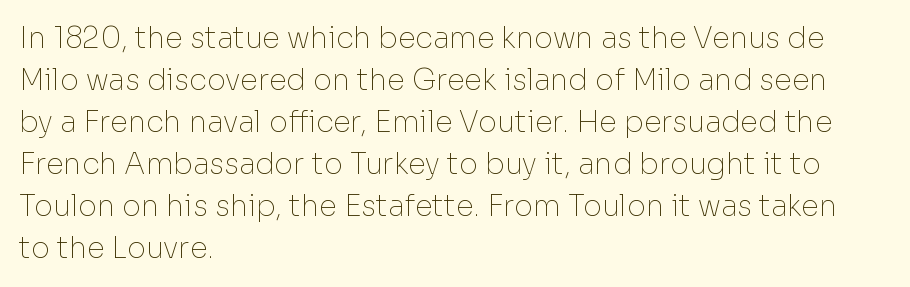
The letterforms sit shoulder to shoulder at normal distance. The text was rendered using a sans face with plain stroke endings. These lines sit exactly where default settings would place them. The rendering uses natural spacing where letterforms have individual widths.
